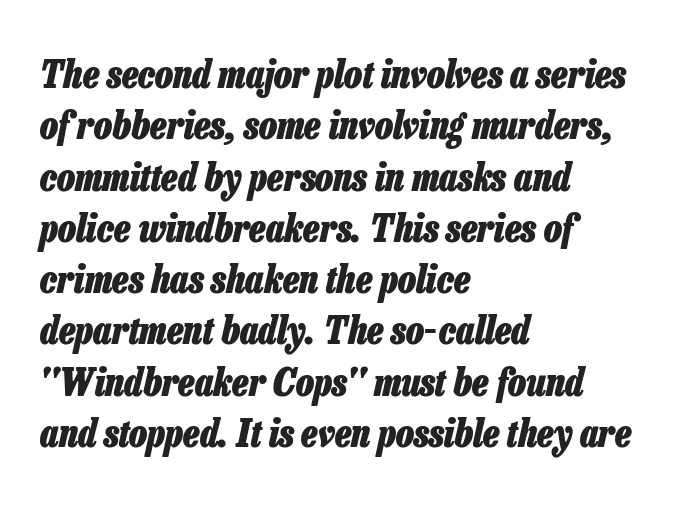
The image shows 38 px heavy, condensed type, italic (leaning right); set left-aligned, normal line spacing (1.35x), normal letter spacing, not underlined; low stroke contrast and a medium x-height.
